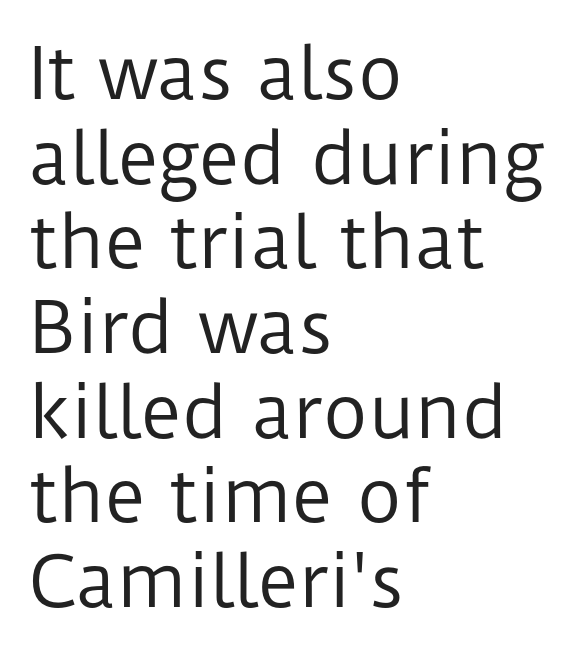
The image shows 70 px regular-weight sans-serif type, upright; set left-aligned, line spacing 1.21x, normal letter spacing, not underlined; low stroke contrast and a medium x-height.
